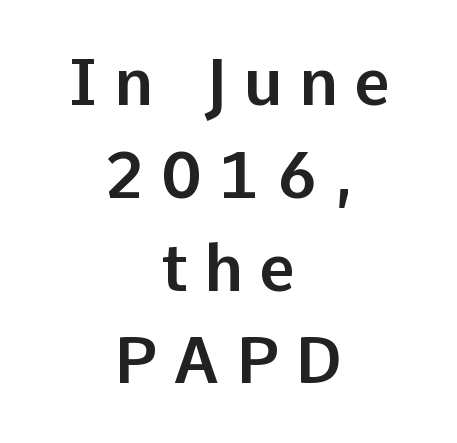
You could not count columns in this text — the font is proportionally spaced. Ascenders rise straight up at ninety degrees. The glyphs in this specimen are sans serif. Caption: expanded tracking, letters set apart. Regarding leading, the lines here are spaced in the standard way.
